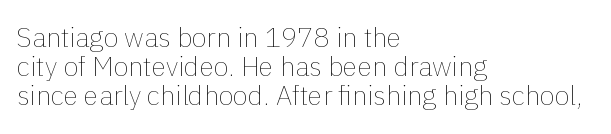
Q: Is the text bold? A: No.
Q: Is the text italic (slanted)? A: No, it is upright.
Q: Is the text underlined? A: No.
Q: How is the paragraph aligned? A: Left-aligned.
Q: Is the spacing between letters normal or unusually wide? A: Normal.
Q: Is the spacing between lines tight, normal or loose? A: Tight.
